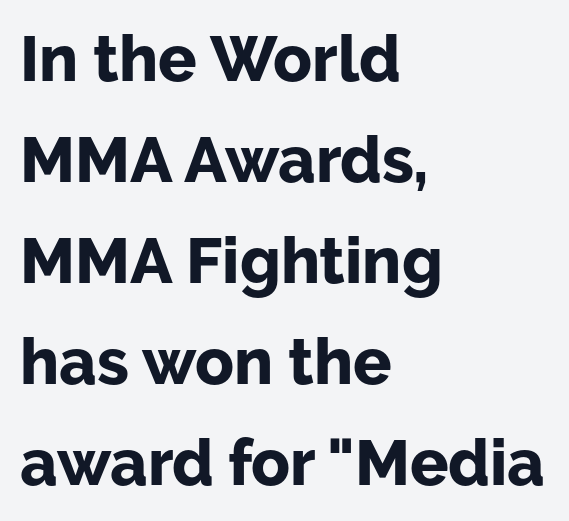
The image shows 64 px bold sans-serif type, upright; set left-aligned, normal line spacing (1.58x), normal letter spacing, not underlined; low stroke contrast and a medium x-height.
